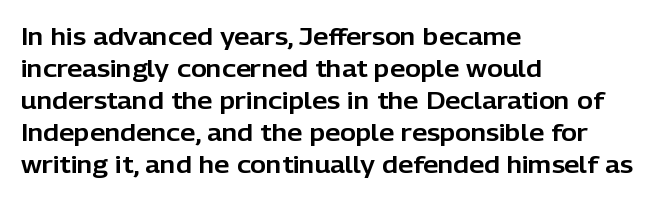
The image shows 24 px text type, upright; set left-aligned, normal line spacing (1.33x), normal letter spacing, not underlined.
